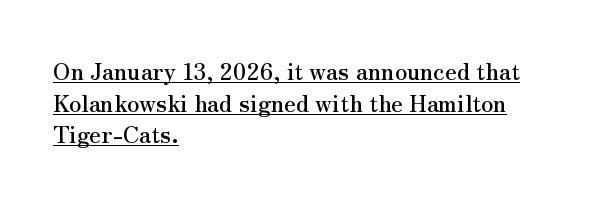
{"italic": "no", "underline": "yes", "align": "left", "line_spacing": "normal", "line_spacing_ratio": 1.37, "letter_spacing": "normal", "letter_spacing_em": 0.0, "glyph_px": 23}
